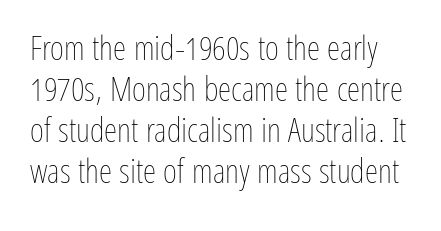
Q: Is the text bold? A: No.
Q: Is the text italic (slanted)? A: No, it is upright.
Q: Is the text underlined? A: No.
Q: Is the spacing between letters normal or unusually wide? A: Normal.
Q: Width (condensed, normal, or wide)? A: Condensed.
Q: Stroke contrast? A: Low.
Q: x-height? A: Medium.
Q: Monospaced? A: No.
